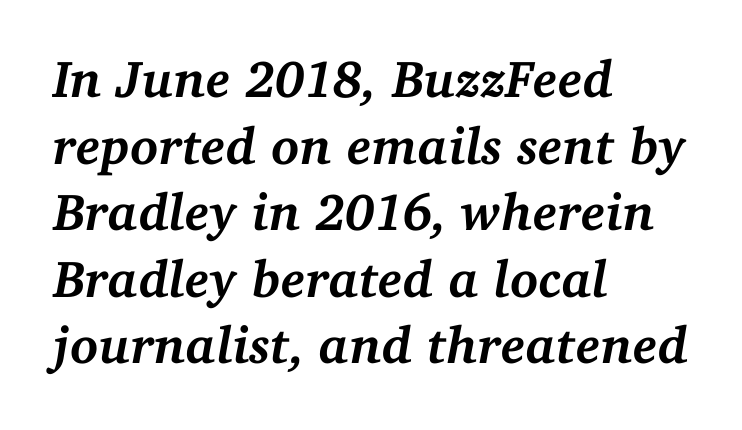
The image shows 52 px semibold serif type, italic (leaning right); set left-aligned, normal line spacing (1.28x), normal letter spacing, not underlined; medium stroke contrast and a medium x-height.
